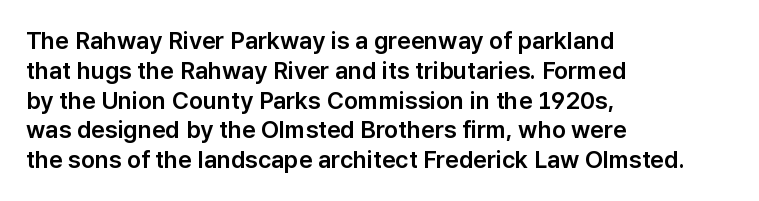
This sample uses an upright cut, with every glyph sitting square on the baseline. The space beneath each line is pristine and unruled. Short note: letters normally spaced. A classic flush-left, rag-right setting is used for this passage.
